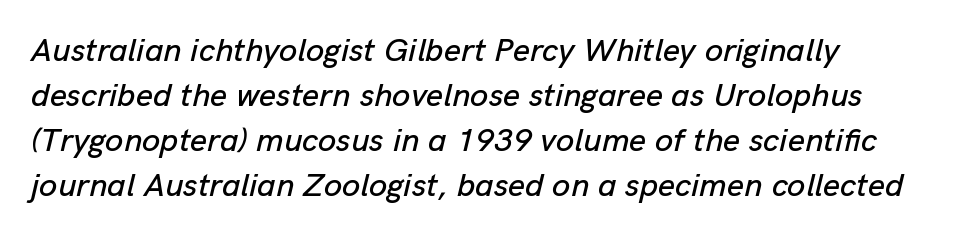
Q: Is the text italic (slanted)? A: Yes, it leans right by about 13 degrees.
Q: Is the text underlined? A: No.
Q: How is the paragraph aligned? A: Left-aligned.
Q: Is the spacing between letters normal or unusually wide? A: Normal.
Q: Is the spacing between lines tight, normal or loose? A: Normal.
Q: Width (condensed, normal, or wide)? A: Normal.
Q: Stroke contrast? A: Low.
Q: x-height? A: Medium.
Q: Monospaced? A: No.
